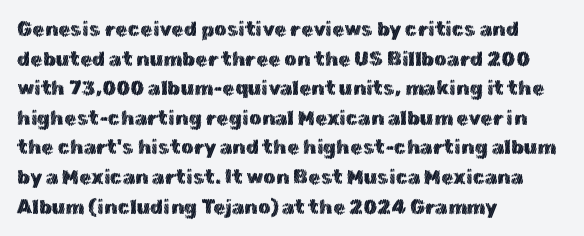
{"italic": "no", "underline": "no", "align": "left", "line_spacing": "normal", "line_spacing_ratio": 1.48, "letter_spacing": "normal", "letter_spacing_em": 0.0, "glyph_px": 20}
